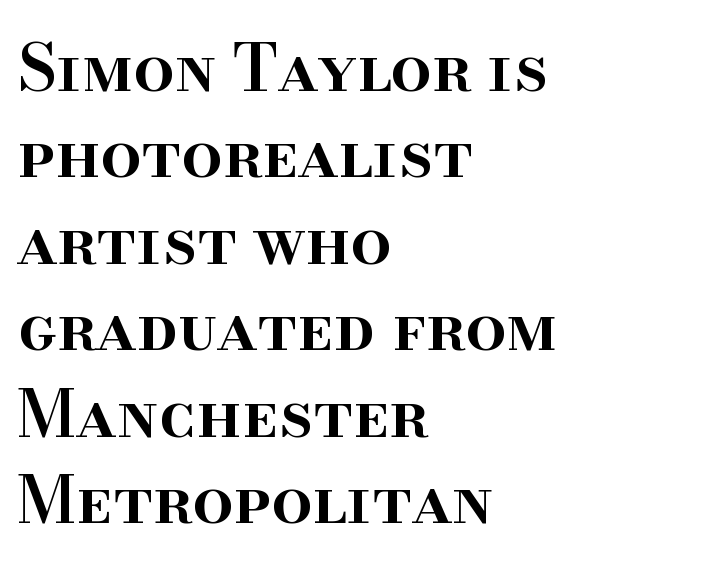
{"serif": "yes", "italic": "no", "bold": "semi", "weight": "semibold", "width": "normal", "stroke_contrast": "high", "x_height": "small", "monospaced": "no", "underline": "no", "align": "left", "line_spacing": "normal", "line_spacing_ratio": 1.33, "letter_spacing": "normal", "letter_spacing_em": 0.0, "glyph_px": 65}
